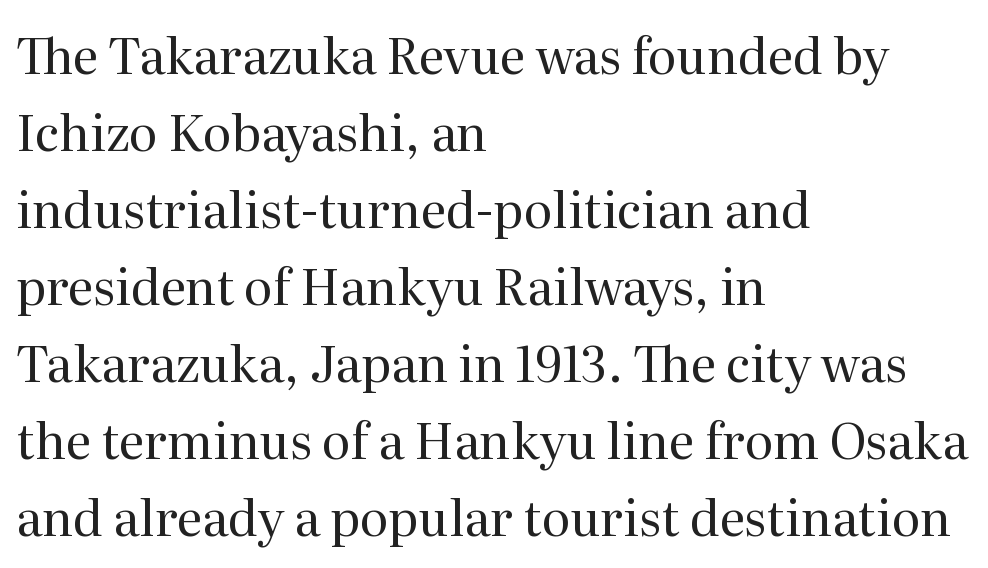
The passage shown is typed in a proportional face where columns would drift. Layout note: lines flush left. You can tell from the footed stems that serif type was used. This is roman type, the default non-slanted kind.
